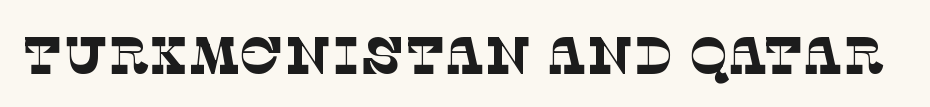
{"serif": "yes", "bold": "no", "weight": "thin", "width": "normal", "stroke_contrast": "low", "x_height": "large", "monospaced": "no", "underline": "no", "letter_spacing": "normal", "letter_spacing_em": 0.0, "glyph_px": 52}
